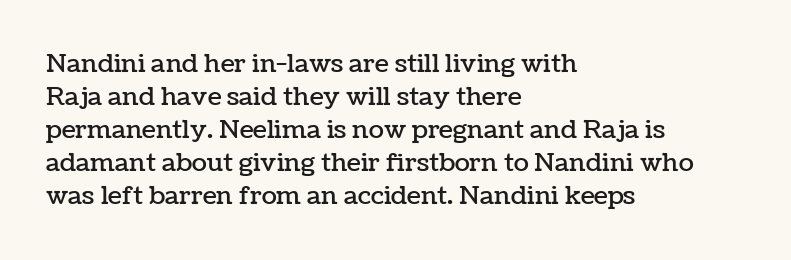
Every row of glyphs begins at an identical x-position on the left. Words appear dense and cohesive because spacing is normal. Unlike italic type, these characters show no tilt at all. Vertical spacing — default. Check under the words: just untouched page.
